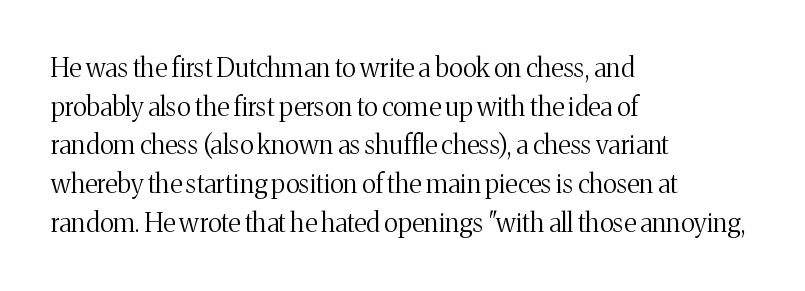
Q: Is the text bold? A: No.
Q: Is the text italic (slanted)? A: No, it is upright.
Q: Is the text underlined? A: No.
Q: How is the paragraph aligned? A: Left-aligned.
Q: Is the spacing between letters normal or unusually wide? A: Normal.
Q: Is the spacing between lines tight, normal or loose? A: Normal.
